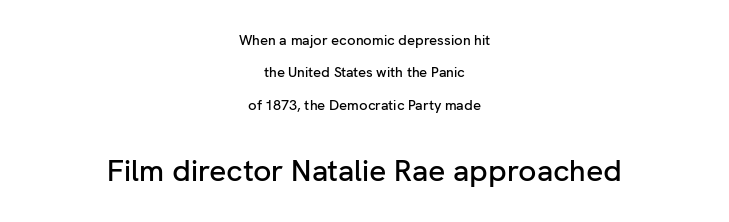
The image shows 30 px sans-serif type, upright; set centered, loose line spacing (2.31x), normal letter spacing, not underlined; the second (bottom) block is 2.14x larger; low stroke contrast and a medium x-height.
